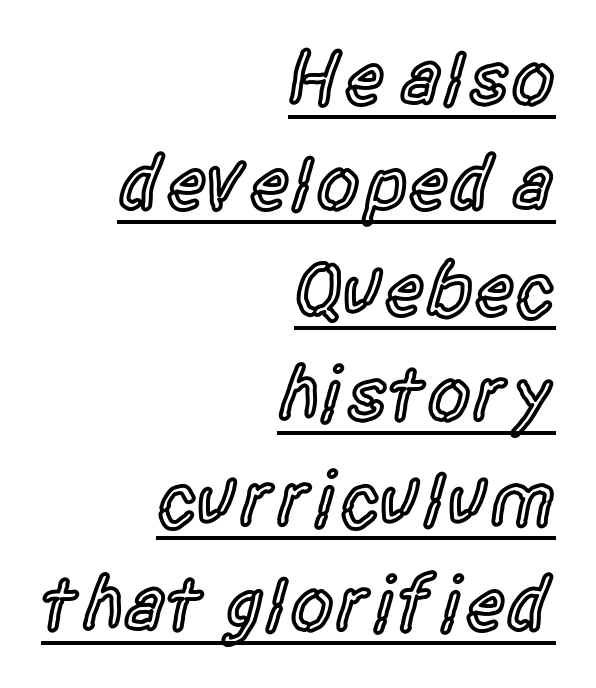
The image shows 78 px semibold, condensed sans-serif type; set right-aligned, normal line spacing (1.35x), normal letter spacing, underlined; a large x-height.
